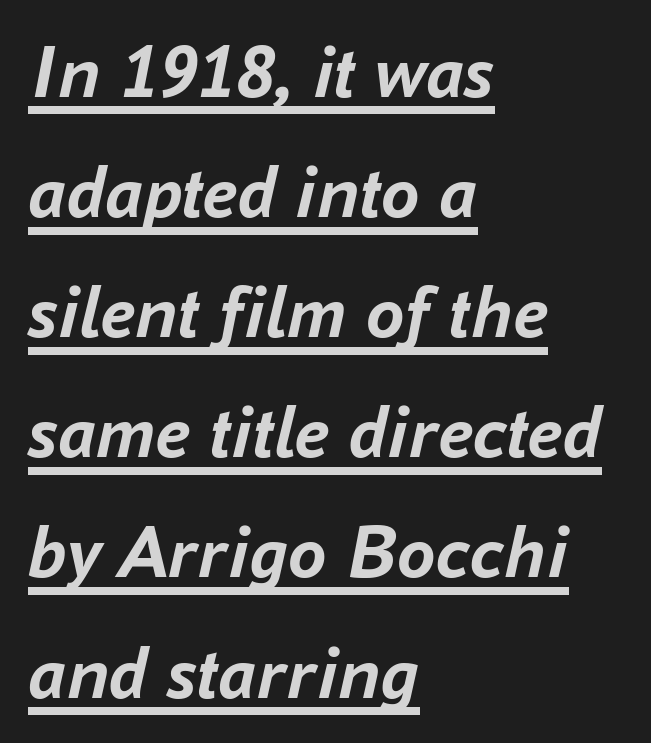
{"italic": "yes", "lean": "right", "slant_degrees": 16, "bold": "yes", "weight": "semibold", "width": "normal", "stroke_contrast": "low", "x_height": "medium", "monospaced": "no", "underline": "yes", "align": "left", "line_spacing": "normal", "line_spacing_ratio": 1.56, "letter_spacing": "normal", "letter_spacing_em": 0.0, "glyph_px": 77}
